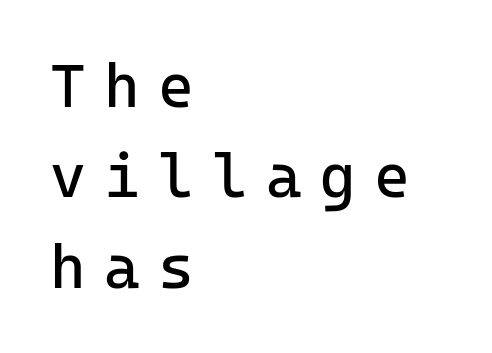
Lines of text with bare space underneath. The face looks like a standard text weight, possibly lighter. Quick note: interline space is typical. The letters stand upright; this is a roman face. I'd call this a sans setting — the letters go barefoot. Short and long lines alike share a common starting point at left.
